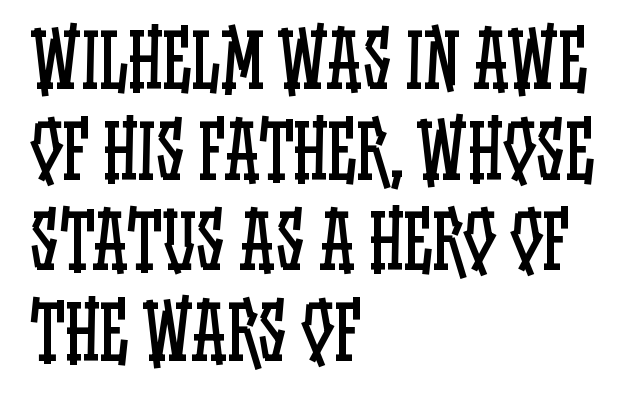
Stems here are at most as thick as an everyday book face. Each letter keeps its own natural width here, so spacing adapts to shape. Type without underlining. Tracking value appears to be zero — textbook default spacing. A typesetter would mark this as roman, not italic. These lines stack with their left ends in a neat column.
